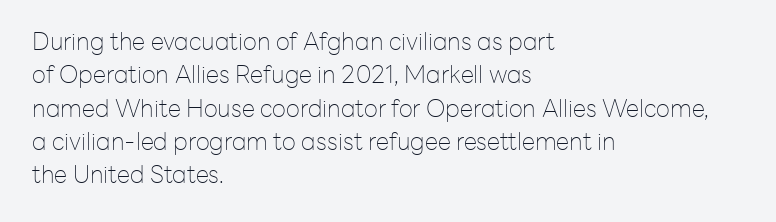
Q: Is the text bold? A: No.
Q: Is the text italic (slanted)? A: No, it is upright.
Q: Is the text underlined? A: No.
Q: How is the paragraph aligned? A: Left-aligned.
Q: Is the spacing between letters normal or unusually wide? A: Normal.
Q: Is the spacing between lines tight, normal or loose? A: Normal.
